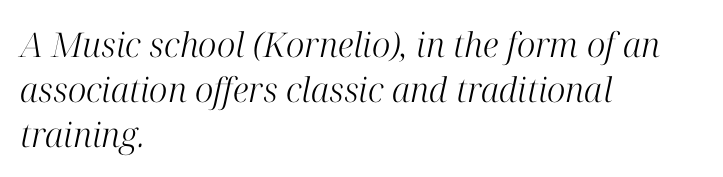
Visually the block forms a straight wall on the left and a jagged coastline on the right. A typesetter would label this face a serif. The line texture is even and compact thanks to regular tracking. Descenders hang freely into open space. Is the stroke heavy? The answer is a plain regular-or-lighter.
